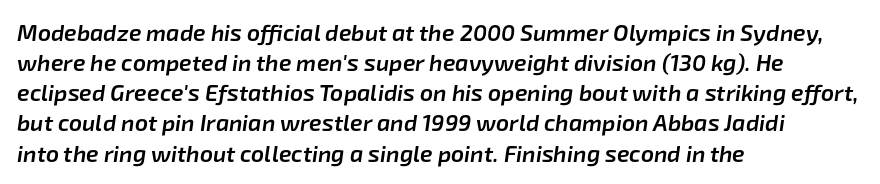
Q: Is the text bold? A: Semi-bold.
Q: Is the text italic (slanted)? A: Yes, it leans right by about 8 degrees.
Q: Is the text underlined? A: No.
Q: How is the paragraph aligned? A: Left-aligned.
Q: Is the spacing between letters normal or unusually wide? A: Normal.
Q: Is the spacing between lines tight, normal or loose? A: Normal.
